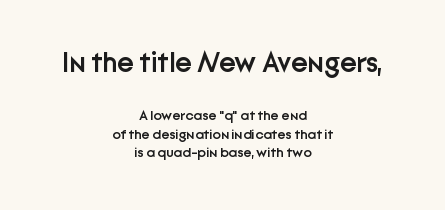
Q: Is the text bold? A: Semi-bold.
Q: Is the text italic (slanted)? A: No, it is upright.
Q: Is the typeface a serif or a sans-serif typeface? A: Sans-serif.
Q: Is the text underlined? A: No.
Q: How is the paragraph aligned? A: Centered.
Q: Is the spacing between letters normal or unusually wide? A: Normal.
Q: Is the spacing between lines tight, normal or loose? A: Normal.
Q: Which block of text is set in a larger size, the first (top) or the second (bottom)? A: The first (top) one.
Q: Width (condensed, normal, or wide)? A: Normal.
Q: Stroke contrast? A: Low.
Q: x-height? A: Medium.
Q: Monospaced? A: No.
